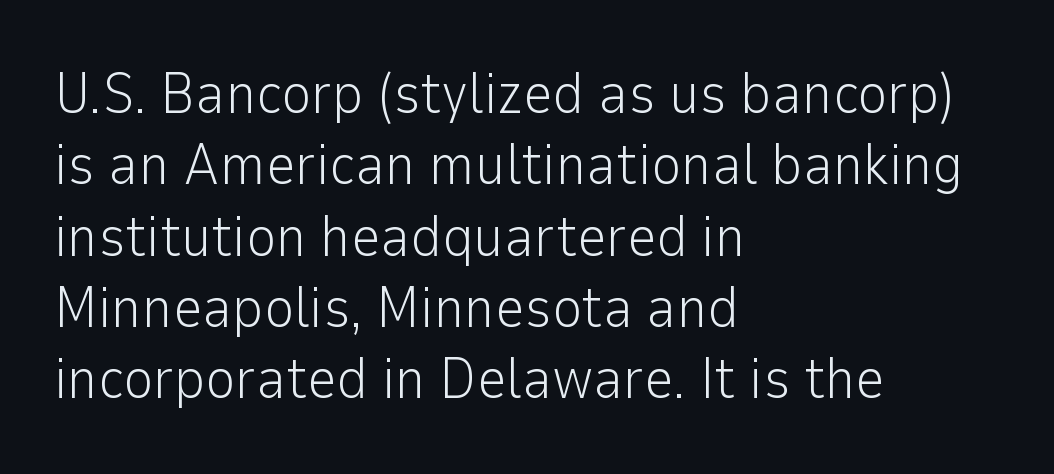
Q: Is the text bold? A: No.
Q: Is the text italic (slanted)? A: No, it is upright.
Q: Is the typeface a serif or a sans-serif typeface? A: Sans-serif.
Q: Is the text underlined? A: No.
Q: How is the paragraph aligned? A: Left-aligned.
Q: Is the spacing between letters normal or unusually wide? A: Normal.
Q: Width (condensed, normal, or wide)? A: Normal.
Q: Stroke contrast? A: Low.
Q: x-height? A: Medium.
Q: Monospaced? A: No.
